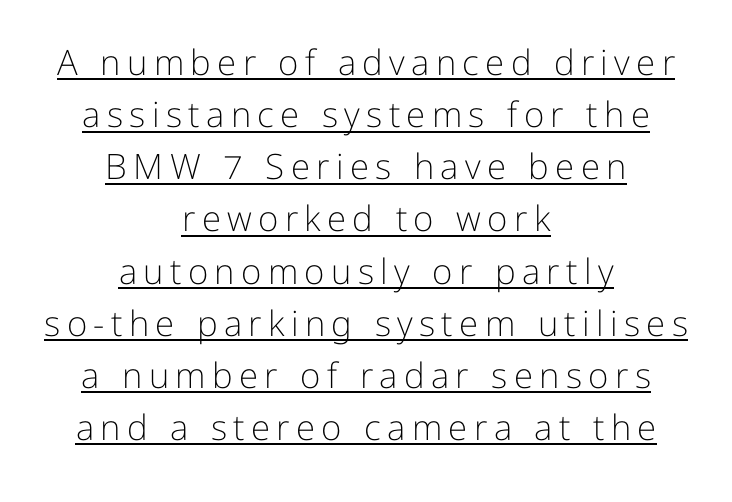
{"serif": "no", "italic": "no", "bold": "no", "weight": "light", "width": "normal", "stroke_contrast": "low", "x_height": "medium", "monospaced": "no", "underline": "yes", "align": "center", "line_spacing": "normal", "line_spacing_ratio": 1.49, "glyph_px": 35}
